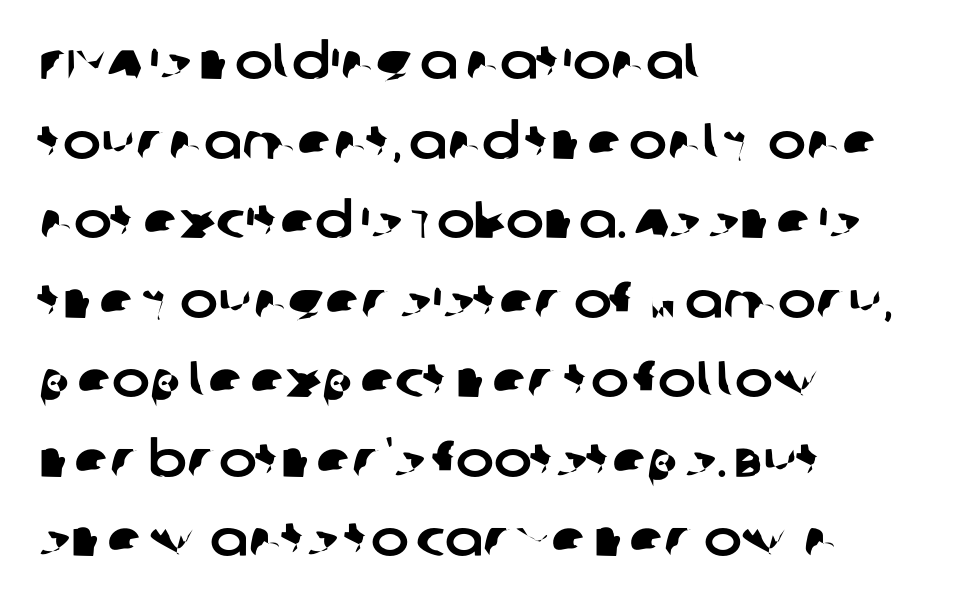
Q: Is the typeface a serif or a sans-serif typeface? A: Sans-serif.
Q: Is the text underlined? A: No.
Q: How is the paragraph aligned? A: Left-aligned.
Q: Is the spacing between letters normal or unusually wide? A: Normal.
Q: Is the spacing between lines tight, normal or loose? A: Normal.
Q: Width (condensed, normal, or wide)? A: Normal.
Q: Stroke contrast? A: Low.
Q: x-height? A: Large.
Q: Monospaced? A: No.
